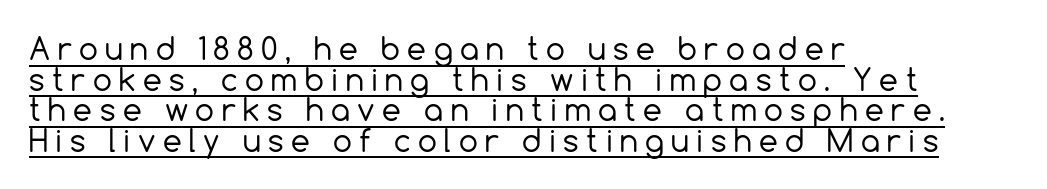
Q: Is the text bold? A: No.
Q: Is the text italic (slanted)? A: No, it is upright.
Q: Is the typeface a serif or a sans-serif typeface? A: Sans-serif.
Q: Is the text underlined? A: Yes.
Q: How is the paragraph aligned? A: Left-aligned.
Q: Is the spacing between letters normal or unusually wide? A: Unusually wide.
Q: Is the spacing between lines tight, normal or loose? A: Tight.
Q: Width (condensed, normal, or wide)? A: Normal.
Q: x-height? A: Medium.
Q: Monospaced? A: No.
